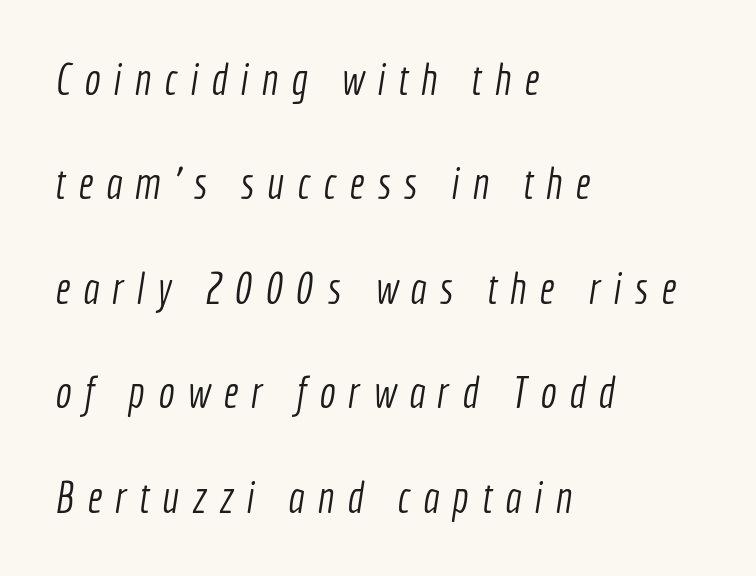
Q: Is the text bold? A: No.
Q: Is the typeface a serif or a sans-serif typeface? A: Sans-serif.
Q: Is the text underlined? A: No.
Q: How is the paragraph aligned? A: Left-aligned.
Q: Is the spacing between letters normal or unusually wide? A: Unusually wide.
Q: Is the spacing between lines tight, normal or loose? A: Loose.
Q: Width (condensed, normal, or wide)? A: Condensed.
Q: x-height? A: Medium.
Q: Monospaced? A: No.
